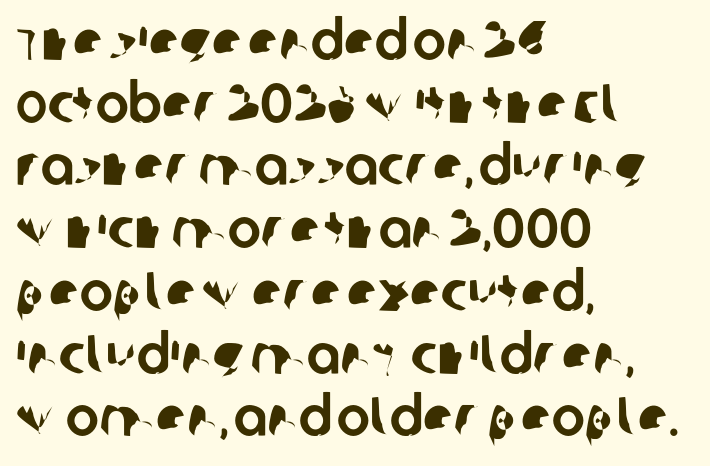
The image shows 56 px sans-serif type; set left-aligned, tight line spacing (1.12x), normal letter spacing, not underlined; low stroke contrast and a large x-height.
